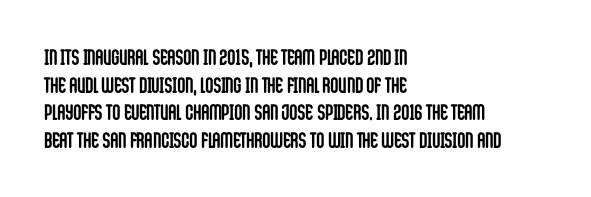
Q: Is the text bold? A: Yes.
Q: Is the text italic (slanted)? A: No, it is upright.
Q: Is the text underlined? A: No.
Q: How is the paragraph aligned? A: Left-aligned.
Q: Is the spacing between letters normal or unusually wide? A: Normal.
Q: Is the spacing between lines tight, normal or loose? A: Normal.
